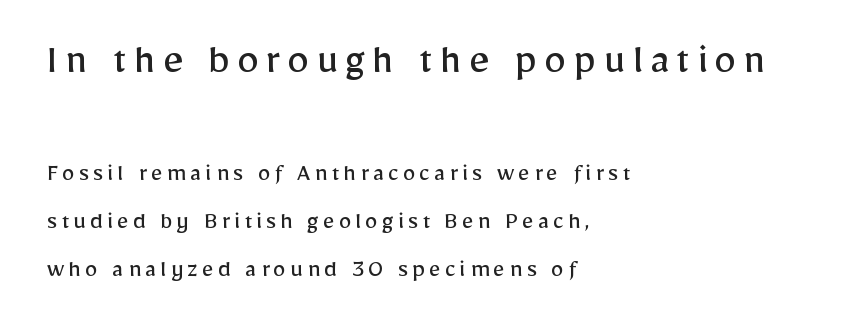
{"serif": "no", "italic": "no", "bold": "no", "weight": "regular", "width": "normal", "stroke_contrast": "low", "x_height": "medium", "monospaced": "no", "underline": "no", "align": "left", "line_spacing_ratio": 1.83, "larger_block": "first", "size_ratio": 1.73, "glyph_px": 45}
